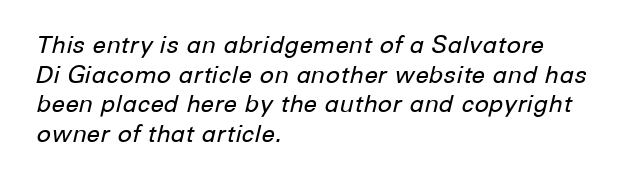
Q: Is the text bold? A: No.
Q: Is the text italic (slanted)? A: Yes, it leans right by about 12 degrees.
Q: Is the text underlined? A: No.
Q: How is the paragraph aligned? A: Left-aligned.
Q: Is the spacing between letters normal or unusually wide? A: Normal.
